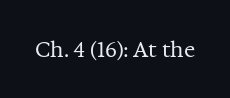
Q: Is the text bold? A: No.
Q: Is the text italic (slanted)? A: No, it is upright.
Q: Is the text underlined? A: No.
Q: Is the spacing between letters normal or unusually wide? A: Normal.
